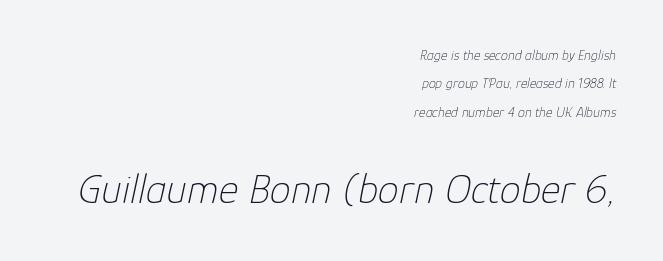
Q: Is the text bold? A: No.
Q: Is the text italic (slanted)? A: Yes, it leans right by about 12 degrees.
Q: Is the text underlined? A: No.
Q: How is the paragraph aligned? A: Right-aligned.
Q: Is the spacing between letters normal or unusually wide? A: Normal.
Q: Is the spacing between lines tight, normal or loose? A: Loose.
Q: Which block of text is set in a larger size, the first (top) or the second (bottom)? A: The second (bottom) one.
Q: Width (condensed, normal, or wide)? A: Normal.
Q: Stroke contrast? A: Low.
Q: x-height? A: Medium.
Q: Monospaced? A: No.
